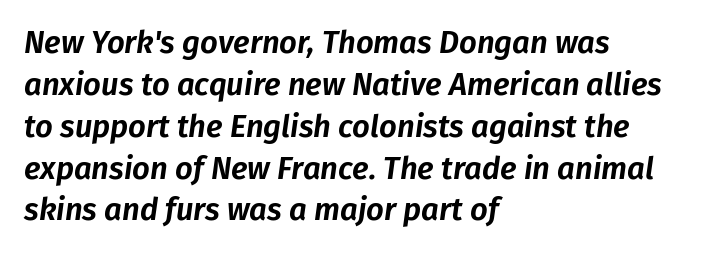
The image shows 31 px text type, italic (leaning right); set left-aligned, normal line spacing (1.35x), normal letter spacing, not underlined; low stroke contrast and a medium x-height.
